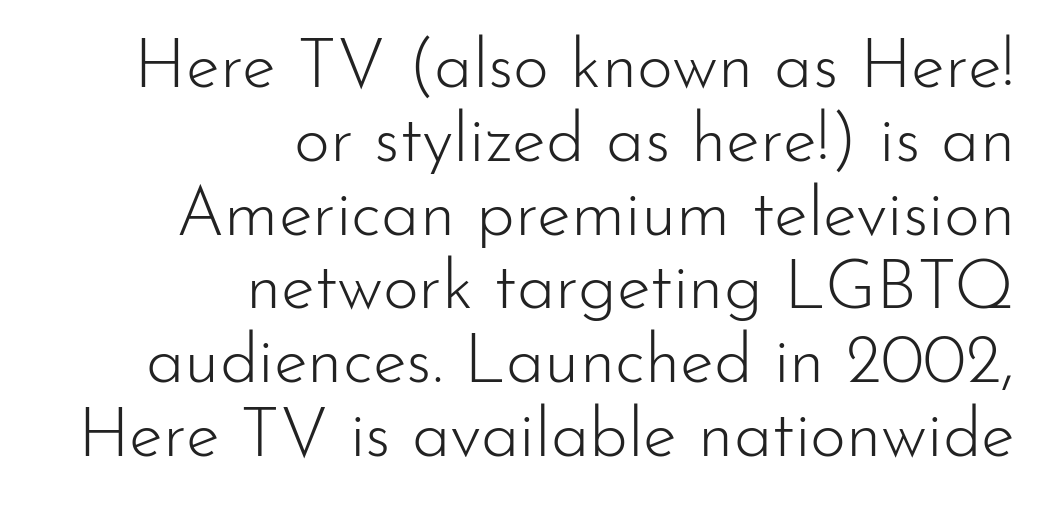
The image shows 69 px light sans-serif type, upright; set right-aligned, tight line spacing (1.07x), normal letter spacing, not underlined; low stroke contrast and a small x-height.
